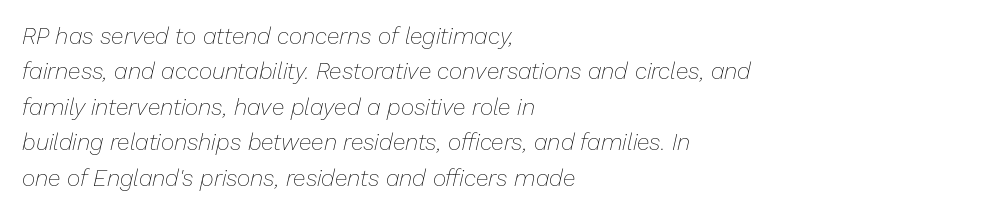
The image shows 23 px text type, italic (leaning right); set left-aligned, normal line spacing (1.54x), normal letter spacing, not underlined.
